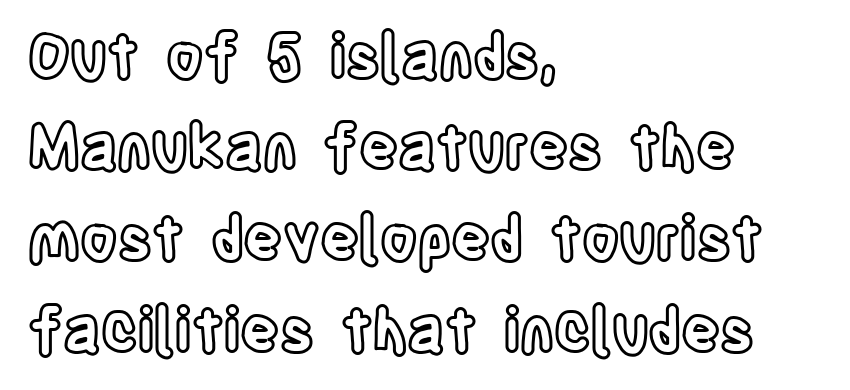
{"italic": "no", "width": "condensed", "x_height": "large", "monospaced": "no", "underline": "no", "align": "left", "line_spacing": "normal", "line_spacing_ratio": 1.52, "letter_spacing": "normal", "letter_spacing_em": 0.0, "glyph_px": 60}
